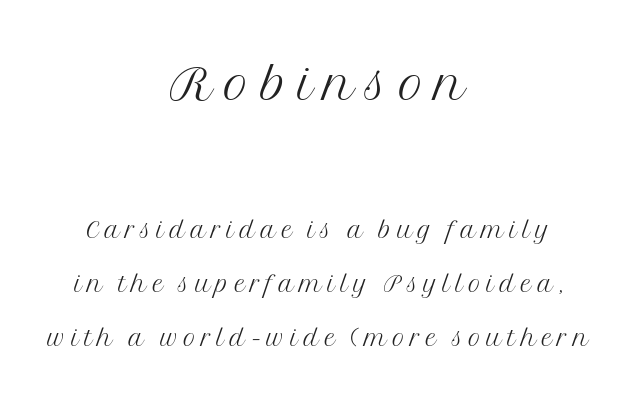
Varying glyph widths throughout — classic text-font behaviour. The space between consecutive lines is moderate. Rule under the text: the space is simply empty. The first block has been scaled up relative to the second. The rendering shows small feet on the letterforms — a serif design.
